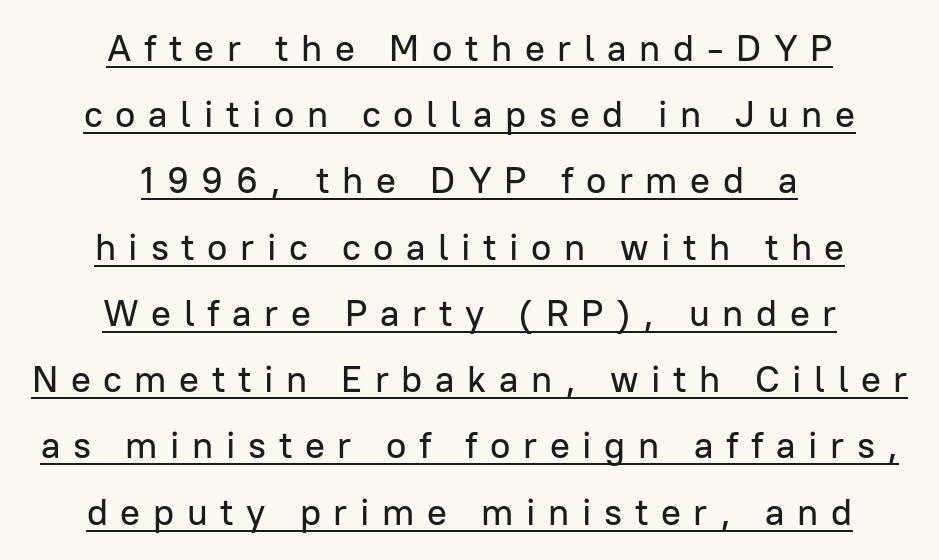
The image shows 37 px sans-serif type, upright; set centered, line spacing 1.79x, unusually wide letter spacing (+0.34 em), underlined; low stroke contrast and a medium x-height.
